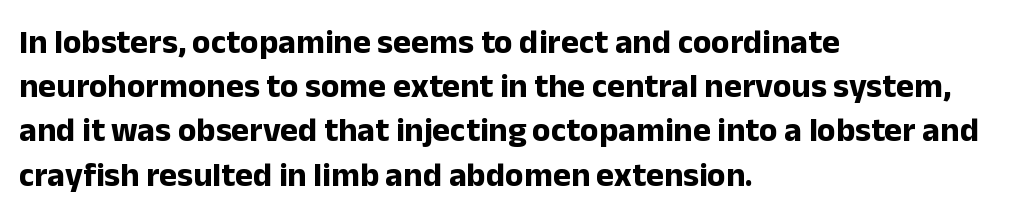
The image shows 34 px bold sans-serif type, upright; set left-aligned, normal line spacing (1.3x), normal letter spacing, not underlined; low stroke contrast and a medium x-height.
